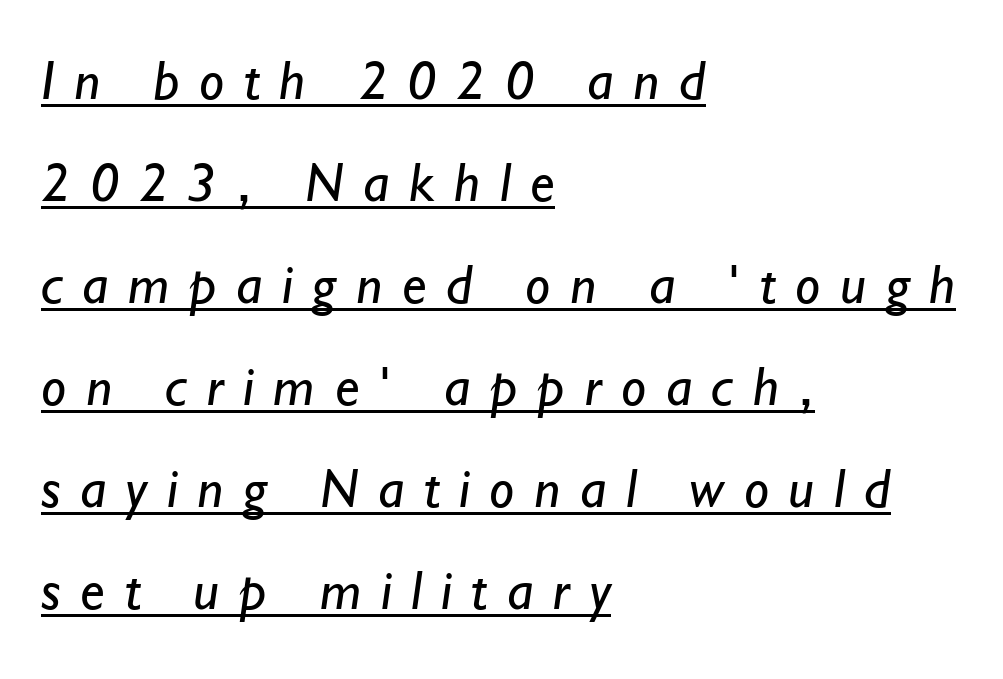
{"serif": "no", "bold": "no", "weight": "regular", "width": "normal", "stroke_contrast": "low", "x_height": "small", "monospaced": "no", "underline": "yes", "align": "left", "line_spacing_ratio": 1.82, "letter_spacing": "wide", "letter_spacing_em": 0.35, "glyph_px": 56}
